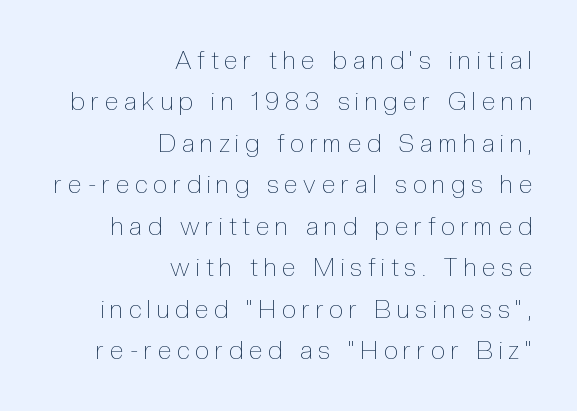
Q: Is the text bold? A: No.
Q: Is the text italic (slanted)? A: No, it is upright.
Q: Is the text underlined? A: No.
Q: How is the paragraph aligned? A: Right-aligned.
Q: Is the spacing between letters normal or unusually wide? A: Unusually wide.
Q: Is the spacing between lines tight, normal or loose? A: Normal.
